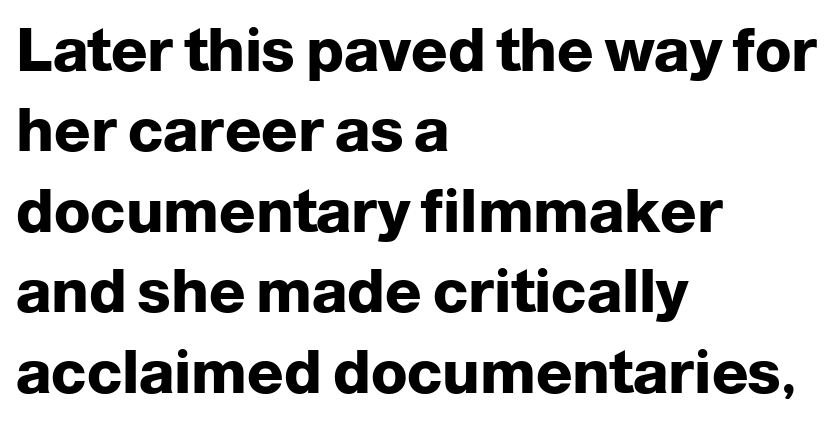
Default kerning and tracking; the words read as compact shapes. The face used here is proportionally spaced, like ordinary book or web type. The characters display no serif detailing; their extremities are plain. The lines are quadded left.
